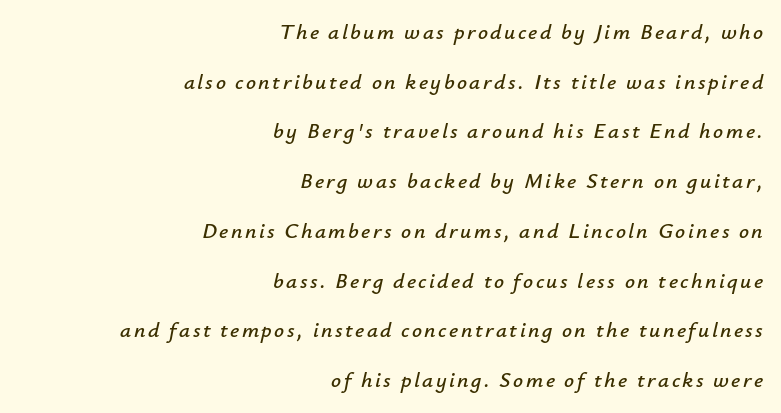
Q: Is the text italic (slanted)? A: Yes, it leans right by about 12 degrees.
Q: Is the text underlined? A: No.
Q: How is the paragraph aligned? A: Right-aligned.
Q: Is the spacing between lines tight, normal or loose? A: Loose.
